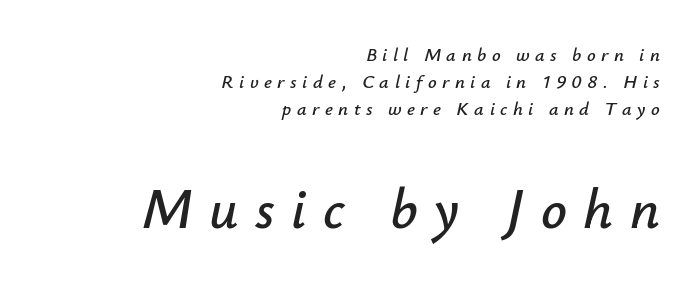
The image shows 57 px text type, italic (leaning right); set right-aligned, normal line spacing (1.42x), unusually wide letter spacing (+0.29 em), not underlined; the second (bottom) block is 3.0x larger; low stroke contrast and a small x-height.
